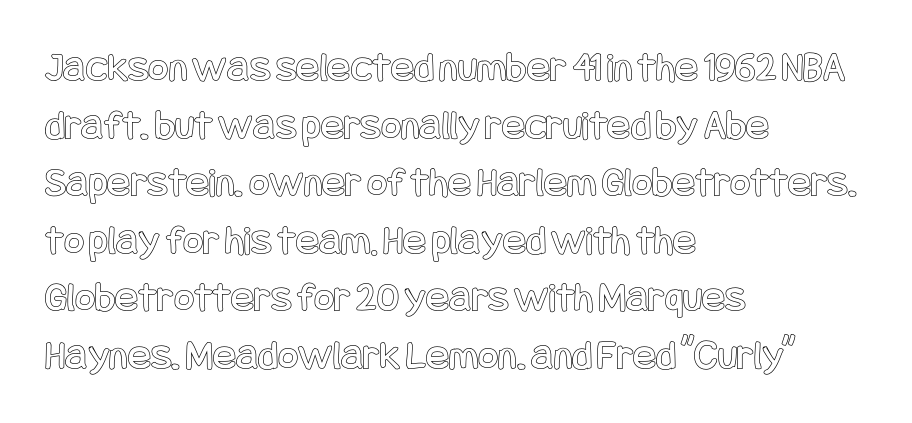
Q: Is the text italic (slanted)? A: No, it is upright.
Q: Is the text underlined? A: No.
Q: How is the paragraph aligned? A: Left-aligned.
Q: Is the spacing between letters normal or unusually wide? A: Normal.
Q: Is the spacing between lines tight, normal or loose? A: Normal.
Q: Width (condensed, normal, or wide)? A: Condensed.
Q: x-height? A: Large.
